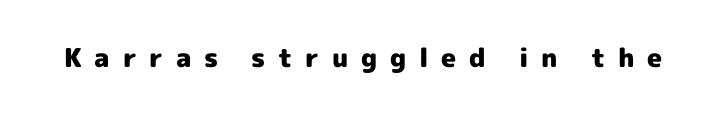
Look at the stroke-to-counter ratio: heavy, a bold. The tracking reads as deliberately expanded to a designer's eye. The space directly below the letters is spotless. Style check: upright.
